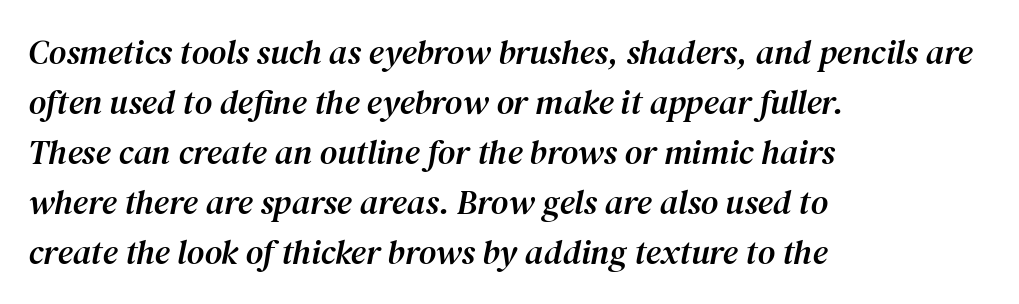
{"serif": "yes", "italic": "yes", "lean": "right", "slant_degrees": 12, "width": "normal", "stroke_contrast": "medium", "x_height": "medium", "monospaced": "no", "underline": "no", "align": "left", "line_spacing": "normal", "line_spacing_ratio": 1.47, "letter_spacing": "normal", "letter_spacing_em": 0.0, "glyph_px": 34}
